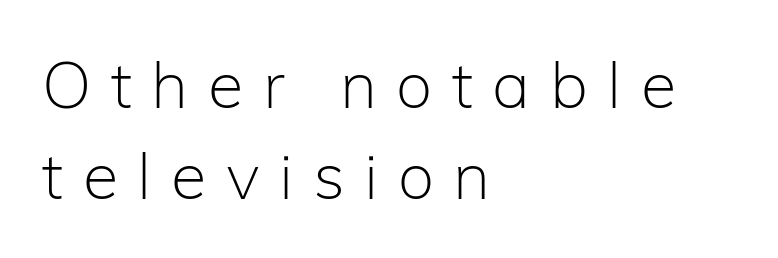
Q: Is the text bold? A: No.
Q: Is the text italic (slanted)? A: No, it is upright.
Q: Is the typeface a serif or a sans-serif typeface? A: Sans-serif.
Q: Is the text underlined? A: No.
Q: How is the paragraph aligned? A: Left-aligned.
Q: Is the spacing between letters normal or unusually wide? A: Unusually wide.
Q: Is the spacing between lines tight, normal or loose? A: Normal.
Q: Width (condensed, normal, or wide)? A: Normal.
Q: Stroke contrast? A: Low.
Q: x-height? A: Medium.
Q: Monospaced? A: No.
